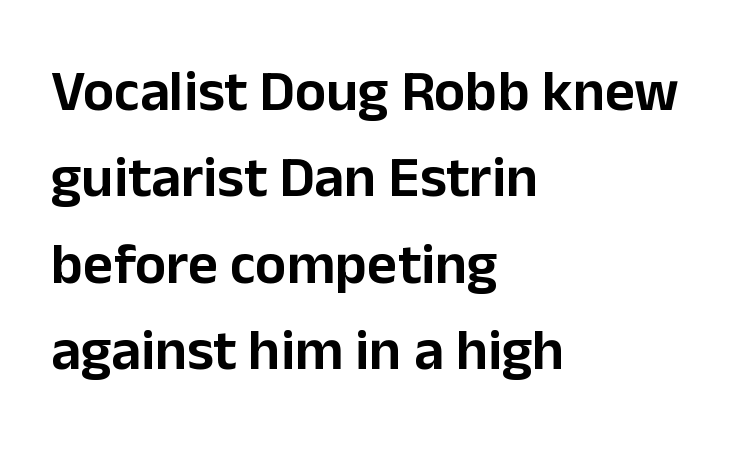
The image shows 58 px sans-serif type, upright; set left-aligned, normal line spacing (1.49x), normal letter spacing, not underlined; low stroke contrast and a medium x-height.
